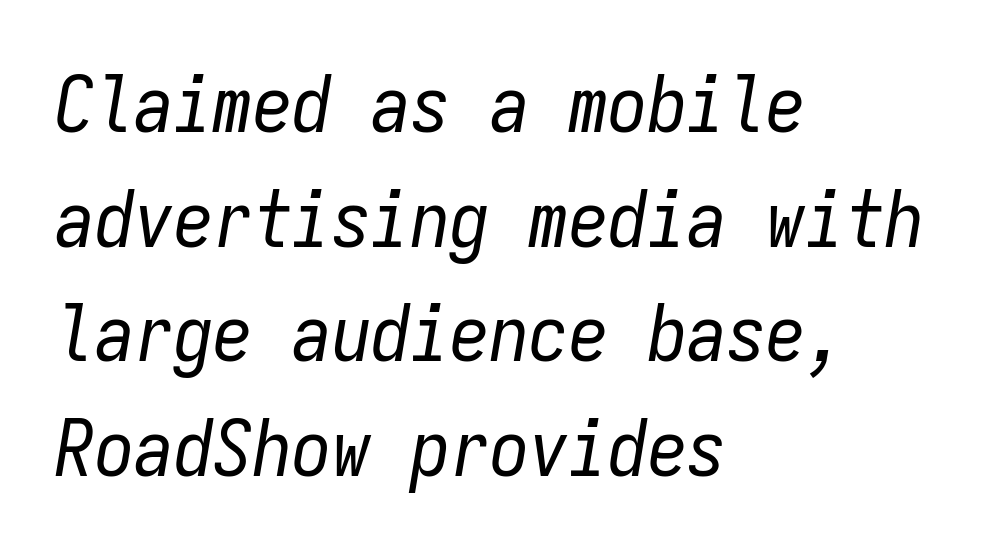
Monospaced: the letters line up in strict vertical columns. Italic: yes, the glyphs are oblique. The passage shown stacks its lines at a standard gap. Beneath every word, the page is bare. Summary of weight: not heavy and not bold.
